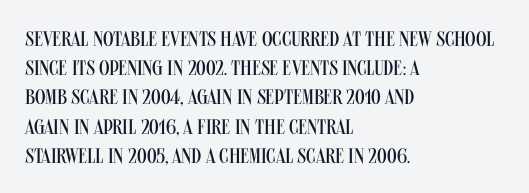
Tracking here is standard; glyphs follow each other at the usual distance. Heft: none added — not bold. These lines are set flush left with a ragged right edge. The letters stand straight up with perfectly vertical stems. Has an underline been added? It has not.
